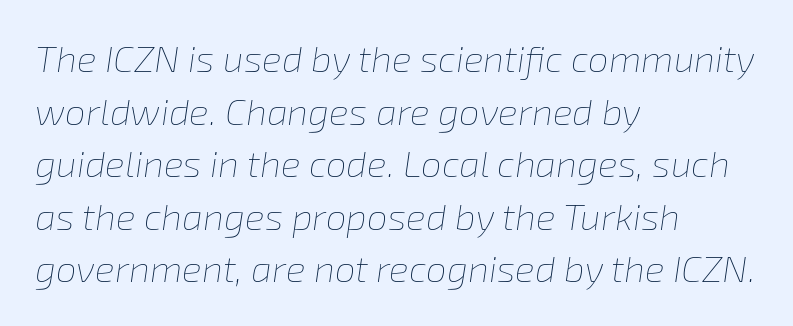
The image shows 37 px thin type, italic (leaning right); set left-aligned, normal line spacing (1.42x), normal letter spacing, not underlined; low stroke contrast and a medium x-height.
